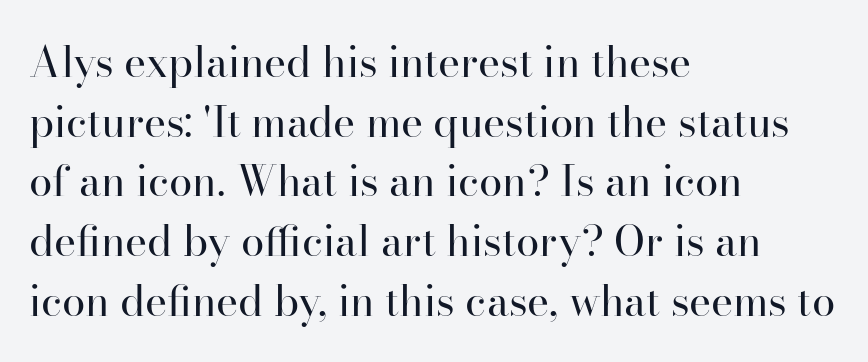
The image shows 42 px regular-weight serif type, upright; set left-aligned, normal line spacing (1.42x), normal letter spacing, not underlined; high stroke contrast and a small x-height.
